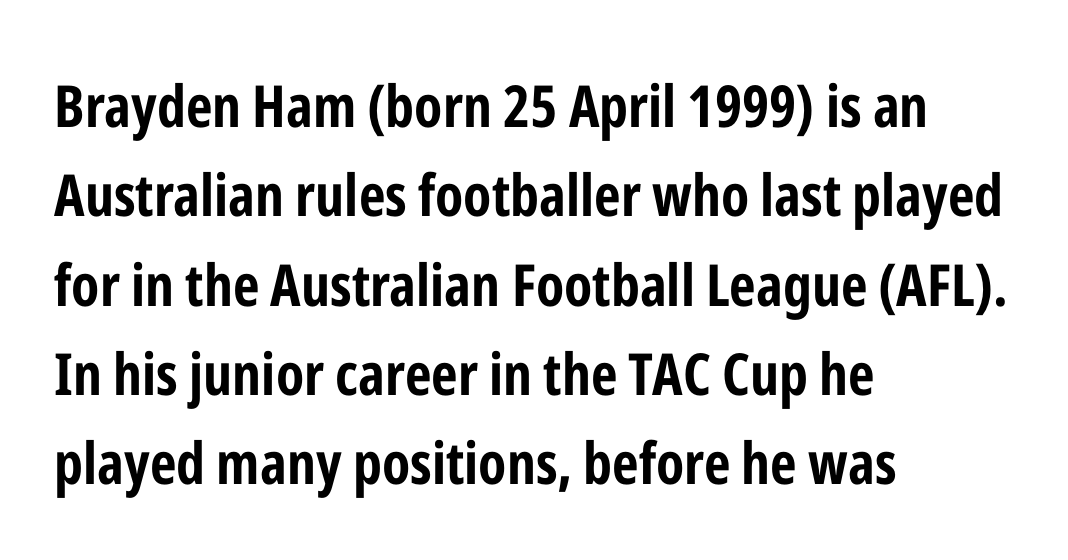
{"serif": "no", "italic": "no", "bold": "yes", "weight": "bold", "width": "condensed", "stroke_contrast": "low", "x_height": "medium", "monospaced": "no", "underline": "no", "align": "left", "line_spacing": "normal", "line_spacing_ratio": 1.54, "letter_spacing": "normal", "letter_spacing_em": 0.0, "glyph_px": 58}
